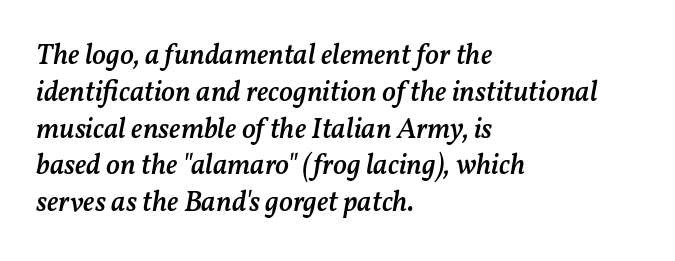
The face used here is a semibold: visibly heavier than regular, lighter than bold. Every row of glyphs begins at an identical x-position on the left. The lines sit at an ordinary, default distance from one another. Characters follow at the spacing the type designer built in.
